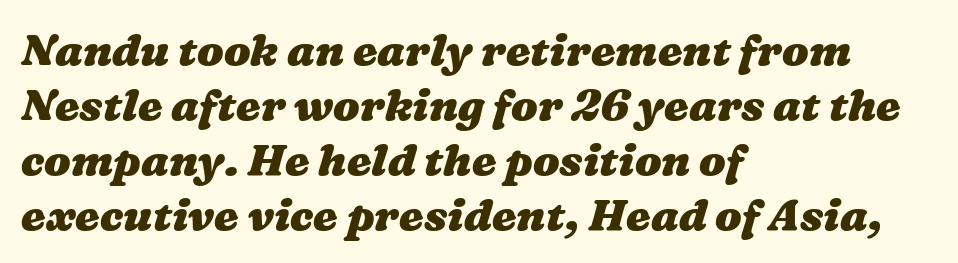
The image shows 44 px heavy, wide type; set left-aligned, normal line spacing (1.25x), normal letter spacing, not underlined; medium stroke contrast and a medium x-height.
